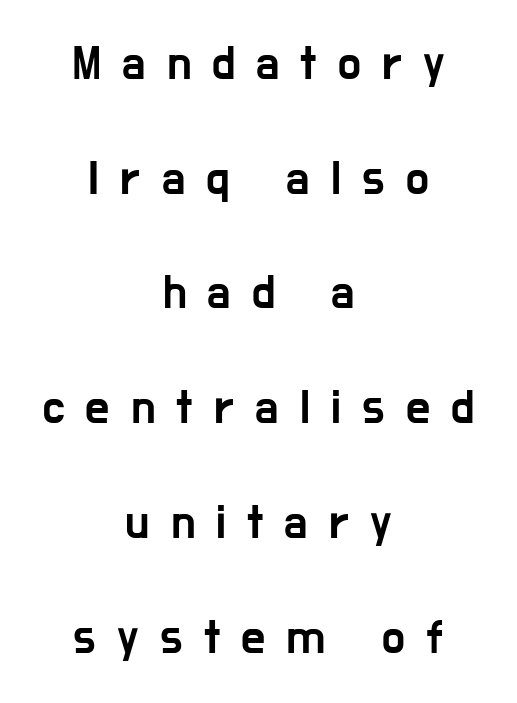
The image shows 48 px condensed sans-serif type, upright; set centered, loose line spacing (2.39x), unusually wide letter spacing (+0.44 em), not underlined; low stroke contrast and a medium x-height.
